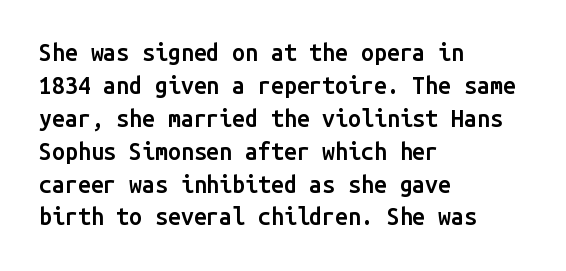
The image shows 23 px text type, upright; set left-aligned, normal line spacing (1.43x), normal letter spacing, not underlined.
